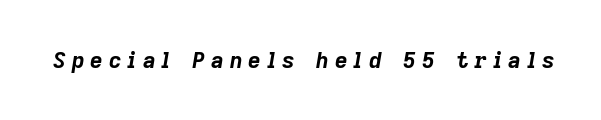
Q: Is the text bold? A: Yes.
Q: Is the text italic (slanted)? A: Yes, it leans right by about 9 degrees.
Q: Is the text underlined? A: No.
Q: Is the spacing between letters normal or unusually wide? A: Unusually wide.
